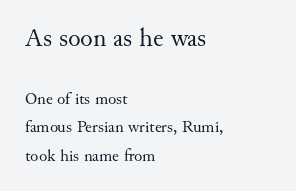
Q: Is the text bold? A: No.
Q: Is the text italic (slanted)? A: No, it is upright.
Q: Is the text underlined? A: No.
Q: How is the paragraph aligned? A: Left-aligned.
Q: Is the spacing between letters normal or unusually wide? A: Normal.
Q: Is the spacing between lines tight, normal or loose? A: Normal.
Q: Which block of text is set in a larger size, the first (top) or the second (bottom)? A: The first (top) one.
